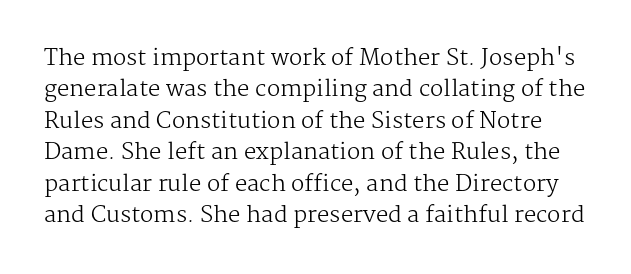
The image shows 22 px text type, upright; set normal line spacing (1.43x), normal letter spacing, not underlined.
